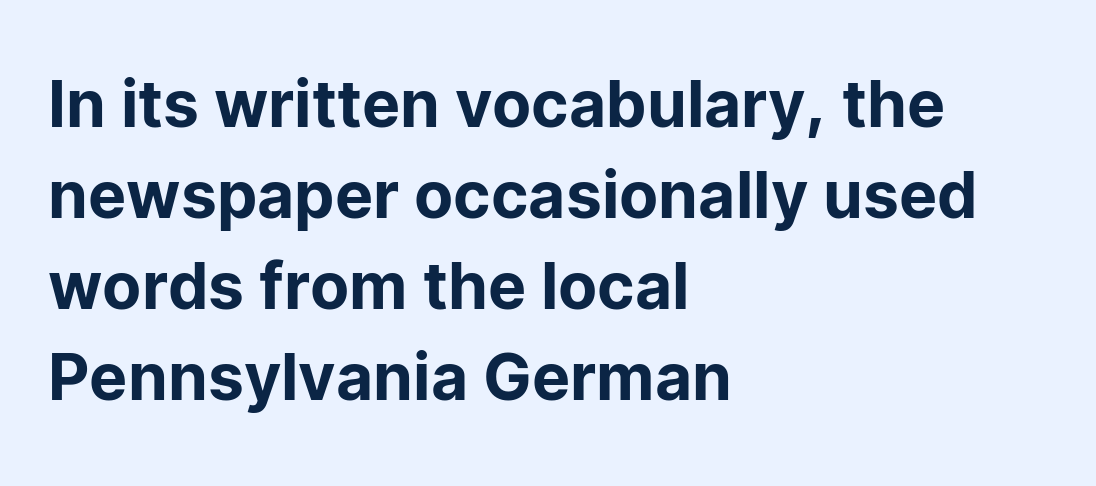
The image shows 64 px sans-serif type, upright; set left-aligned, normal line spacing (1.42x), normal letter spacing, not underlined; low stroke contrast and a medium x-height.
